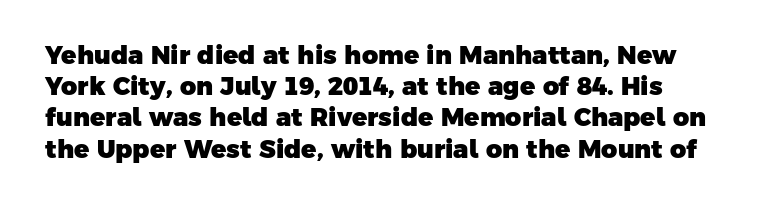
The image shows 25 px bold type; set normal line spacing (1.25x), normal letter spacing, not underlined.
